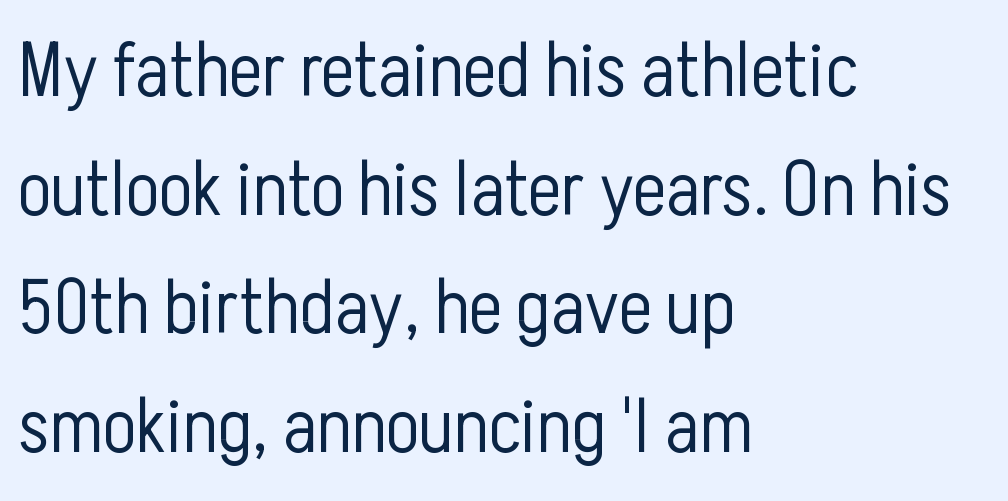
Q: Is the text bold? A: No.
Q: Is the text italic (slanted)? A: No, it is upright.
Q: Is the typeface a serif or a sans-serif typeface? A: Sans-serif.
Q: Is the text underlined? A: No.
Q: How is the paragraph aligned? A: Left-aligned.
Q: Is the spacing between letters normal or unusually wide? A: Normal.
Q: Is the spacing between lines tight, normal or loose? A: Normal.
Q: Width (condensed, normal, or wide)? A: Condensed.
Q: Stroke contrast? A: Low.
Q: x-height? A: Medium.
Q: Monospaced? A: No.
